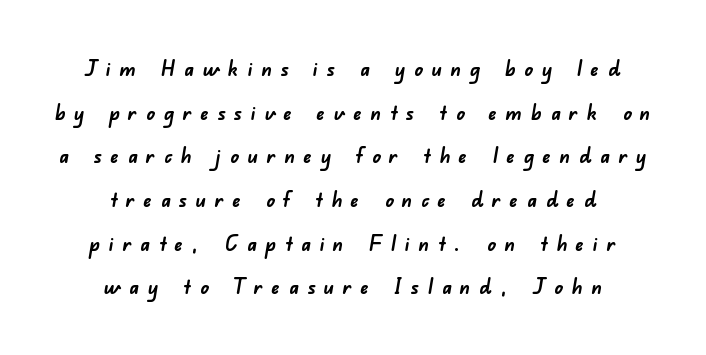
Q: Is the text bold? A: Yes.
Q: Is the text underlined? A: No.
Q: How is the paragraph aligned? A: Centered.
Q: Is the spacing between letters normal or unusually wide? A: Unusually wide.
Q: Is the spacing between lines tight, normal or loose? A: Loose.
